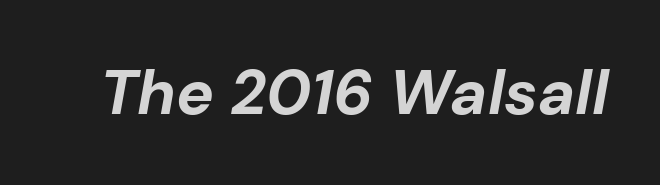
Q: Is the text bold? A: Yes.
Q: Is the text italic (slanted)? A: Yes, it leans right by about 10 degrees.
Q: Is the text underlined? A: No.
Q: Is the spacing between letters normal or unusually wide? A: Normal.
Q: Width (condensed, normal, or wide)? A: Normal.
Q: Stroke contrast? A: Low.
Q: x-height? A: Medium.
Q: Monospaced? A: No.
